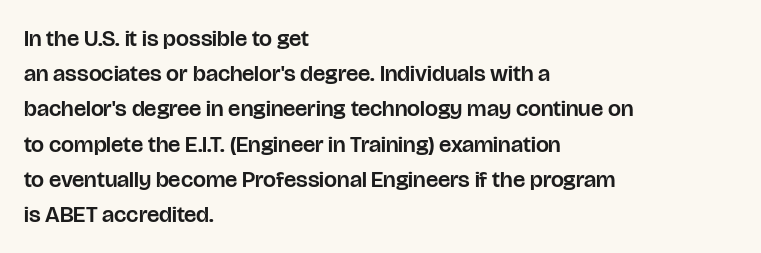
The designer left line spacing at the default. The face used here is rendered with its standard letterfit. The letters stand upright; this is a roman face. The rag falls on the right side of this text block. The words here are not underlined.
